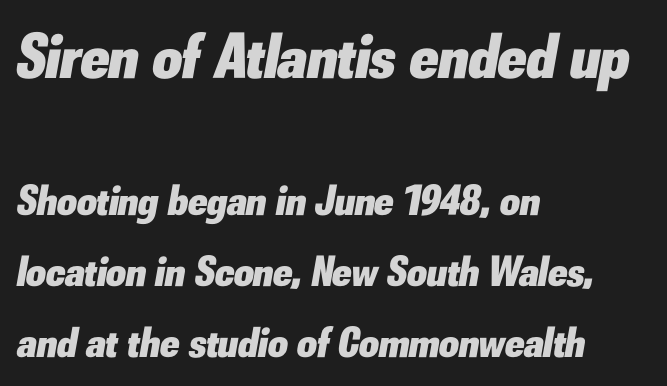
Students, observe: this is what conventionally led text looks like. Think of a printed novel: that variable character pitch is what you see here. The typesetter chose a ragged-right arrangement here. The letters in the upper block stand taller than those in the block below. The rendering keeps characters at their native spacing.
